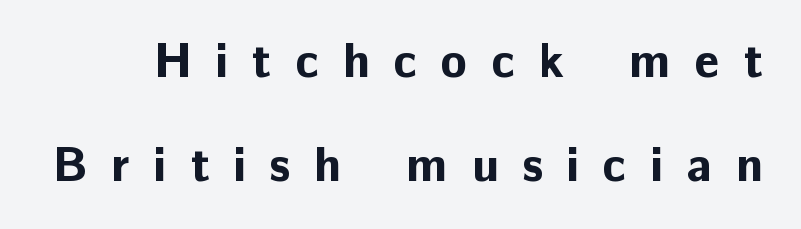
{"serif": "no", "italic": "no", "bold": "yes", "weight": "bold", "width": "normal", "stroke_contrast": "low", "x_height": "medium", "monospaced": "no", "underline": "no", "line_spacing": "loose", "line_spacing_ratio": 2.16, "letter_spacing": "wide", "letter_spacing_em": 0.5, "glyph_px": 48}
